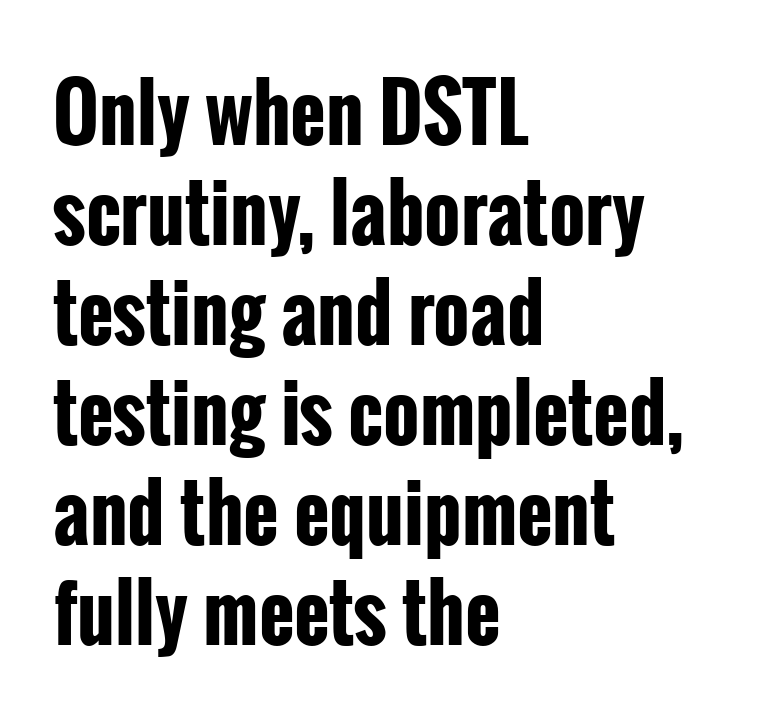
The image shows 77 px bold, condensed sans-serif type, upright; set left-aligned, normal line spacing (1.3x), normal letter spacing, not underlined; low stroke contrast and a medium x-height.
